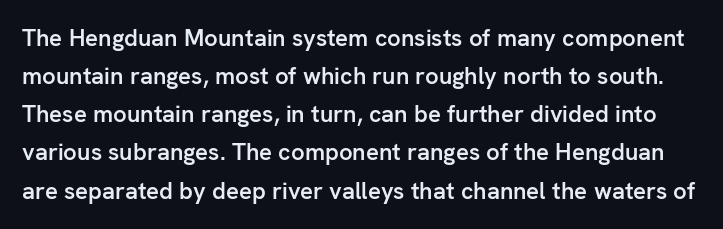
{"italic": "no", "bold": "semi", "underline": "no", "line_spacing": "normal", "line_spacing_ratio": 1.59, "letter_spacing": "normal", "letter_spacing_em": 0.0, "glyph_px": 24}
